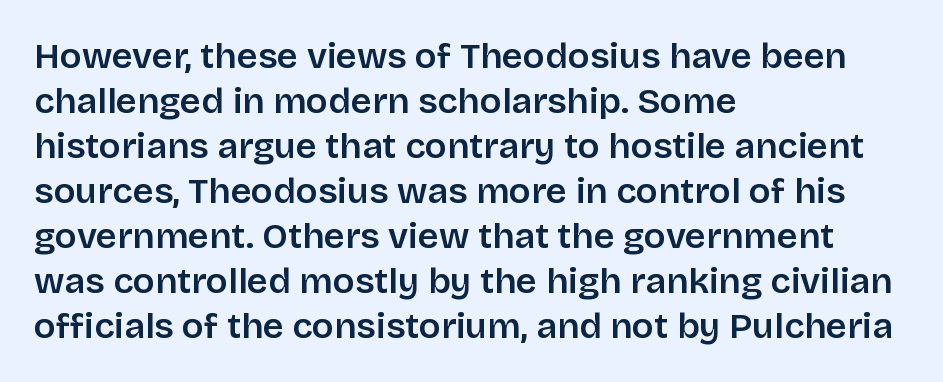
{"serif": "no", "italic": "no", "bold": "semi", "weight": "semibold", "width": "normal", "stroke_contrast": "low", "x_height": "large", "monospaced": "no", "underline": "no", "align": "left", "line_spacing": "normal", "line_spacing_ratio": 1.25, "letter_spacing": "normal", "letter_spacing_em": 0.0, "glyph_px": 36}
